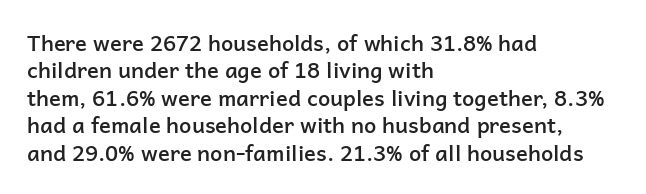
The image shows 22 px text type, upright; set left-aligned, normal line spacing (1.25x), normal letter spacing, not underlined.
